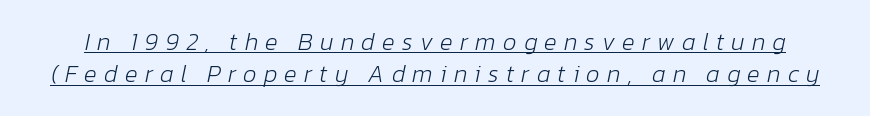
Q: Is the text bold? A: No.
Q: Is the text italic (slanted)? A: Yes, it leans right by about 12 degrees.
Q: Is the text underlined? A: Yes.
Q: Is the spacing between letters normal or unusually wide? A: Unusually wide.
Q: Is the spacing between lines tight, normal or loose? A: Normal.
